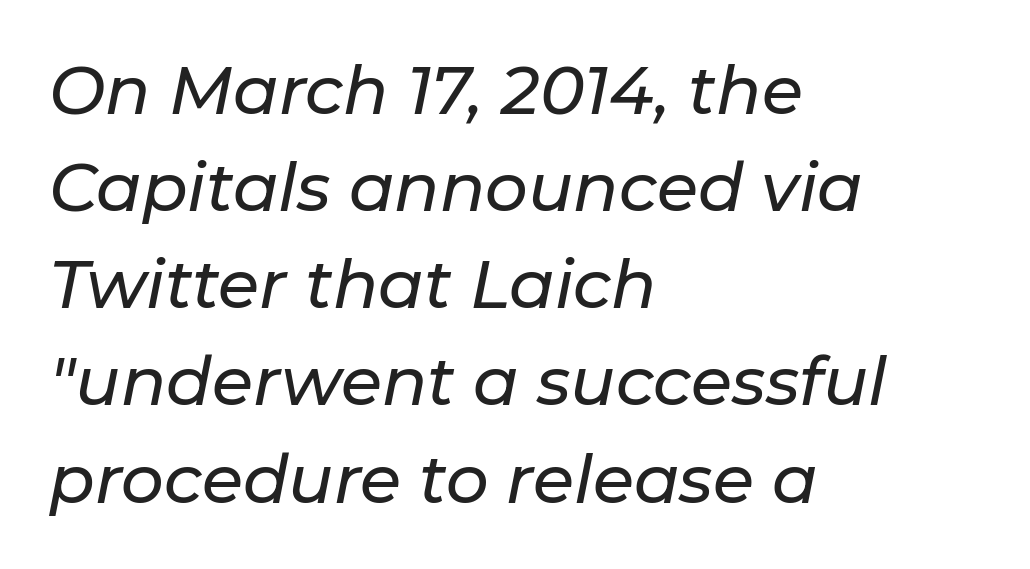
Q: Is the text italic (slanted)? A: Yes, it leans right by about 11 degrees.
Q: Is the text underlined? A: No.
Q: How is the paragraph aligned? A: Left-aligned.
Q: Is the spacing between letters normal or unusually wide? A: Normal.
Q: Is the spacing between lines tight, normal or loose? A: Normal.
Q: Width (condensed, normal, or wide)? A: Normal.
Q: Stroke contrast? A: Low.
Q: x-height? A: Medium.
Q: Monospaced? A: No.
